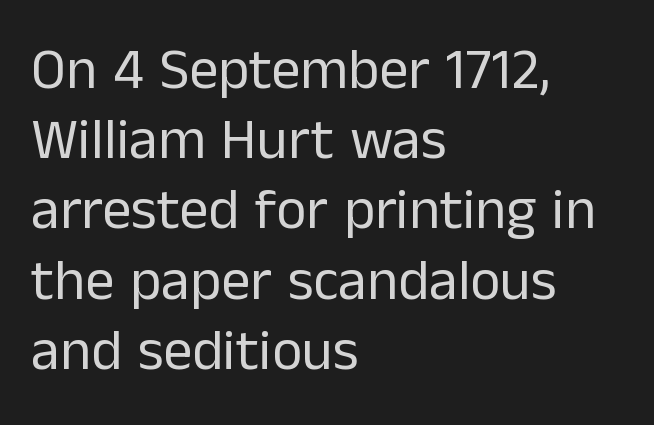
The image shows 58 px regular-weight sans-serif type, upright; set left-aligned, line spacing 1.21x, normal letter spacing, not underlined; low stroke contrast and a medium x-height.
